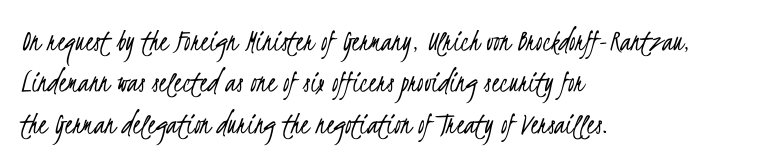
Compared with a centered layout, this one pins lines to the left instead. This rendering employs a face without finishing strokes, i.e., a sans-serif. Stroke thickness stays within the range of a standard reading face or lighter. Words float on clear page, feet unadorned. The letters advance in unequal steps, a hallmark of proportional type.
